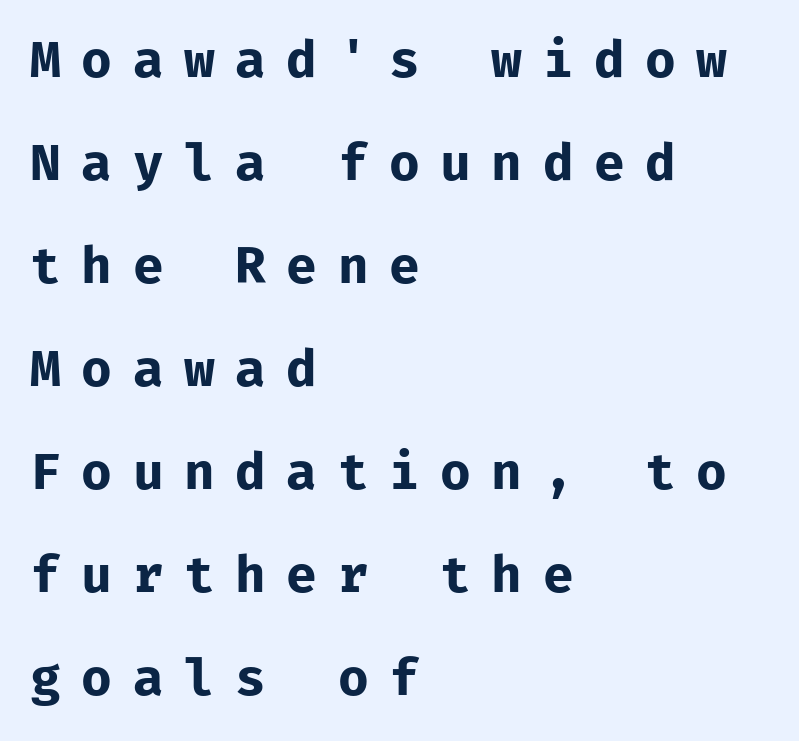
The image shows 50 px bold sans-serif type, upright; set left-aligned, loose line spacing (2.06x), unusually wide letter spacing (+0.41 em), not underlined; low stroke contrast and a medium x-height.
